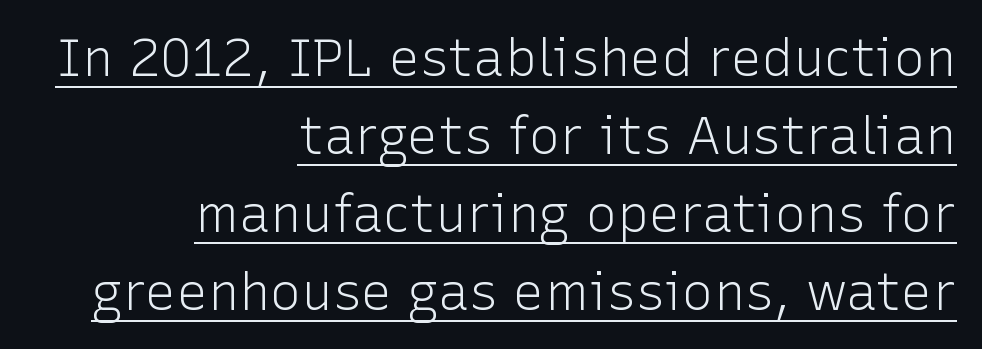
The image shows 52 px light sans-serif type, upright; set right-aligned, normal line spacing (1.5x), normal letter spacing, underlined; low stroke contrast and a medium x-height.
